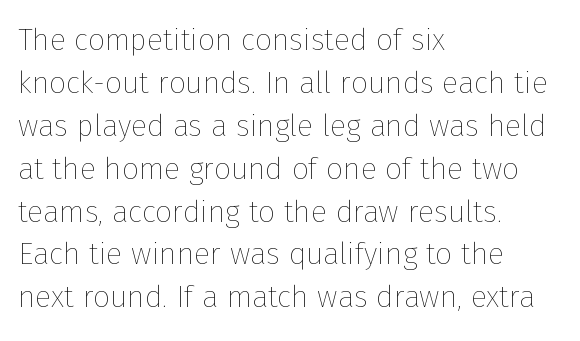
Q: Is the text bold? A: No.
Q: Is the text italic (slanted)? A: No, it is upright.
Q: Is the text underlined? A: No.
Q: How is the paragraph aligned? A: Left-aligned.
Q: Is the spacing between letters normal or unusually wide? A: Normal.
Q: Is the spacing between lines tight, normal or loose? A: Normal.
Q: Width (condensed, normal, or wide)? A: Normal.
Q: Stroke contrast? A: Low.
Q: x-height? A: Medium.
Q: Monospaced? A: No.
